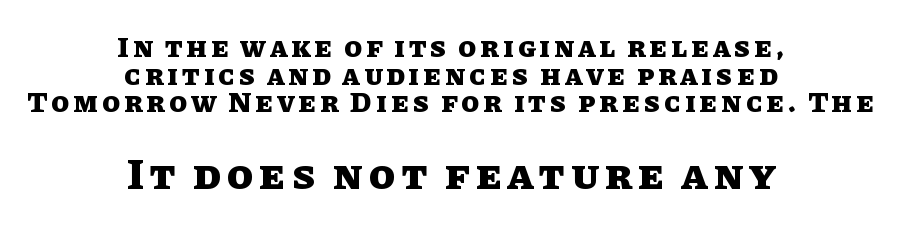
Q: Is the text bold? A: Yes.
Q: Is the text italic (slanted)? A: No, it is upright.
Q: Is the text underlined? A: No.
Q: How is the paragraph aligned? A: Centered.
Q: Is the spacing between lines tight, normal or loose? A: Tight.
Q: Which block of text is set in a larger size, the first (top) or the second (bottom)? A: The second (bottom) one.
Q: Width (condensed, normal, or wide)? A: Normal.
Q: Stroke contrast? A: Low.
Q: x-height? A: Large.
Q: Monospaced? A: No.
